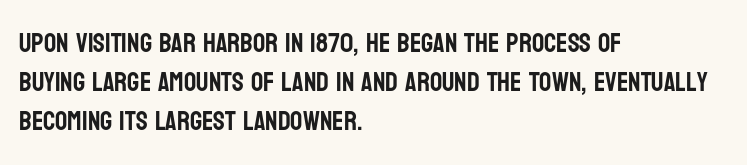
The image shows 27 px text type, upright; set left-aligned, normal line spacing (1.44x), normal letter spacing, not underlined.
